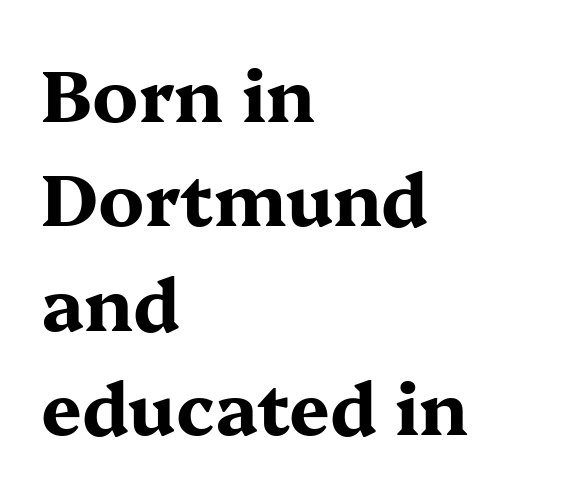
Interline gaps are of average width in this sample. Varying glyph widths throughout — classic text-font behaviour. The type family on display is of the serif kind. Designer's note — italics off, roman on.
